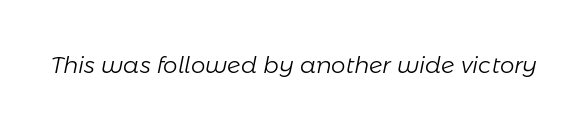
The image shows 23 px text type, italic (leaning right); set normal letter spacing, not underlined.
